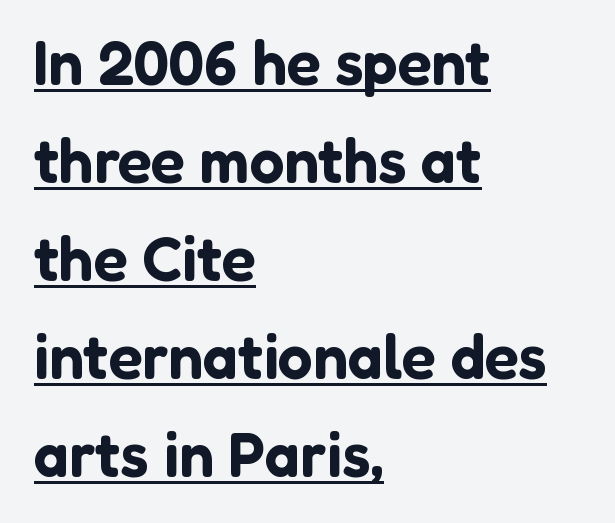
{"serif": "no", "italic": "no", "width": "normal", "stroke_contrast": "low", "x_height": "medium", "monospaced": "no", "underline": "yes", "align": "left", "line_spacing": "normal", "line_spacing_ratio": 1.58, "letter_spacing": "normal", "letter_spacing_em": 0.0, "glyph_px": 62}
